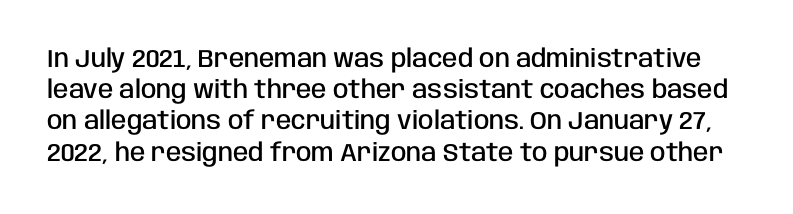
Q: Is the text bold? A: Semi-bold.
Q: Is the text italic (slanted)? A: No, it is upright.
Q: Is the text underlined? A: No.
Q: Is the spacing between letters normal or unusually wide? A: Normal.
Q: Is the spacing between lines tight, normal or loose? A: Normal.
